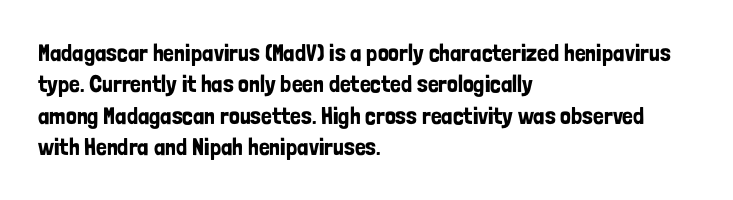
Q: Is the text italic (slanted)? A: No, it is upright.
Q: Is the text underlined? A: No.
Q: How is the paragraph aligned? A: Left-aligned.
Q: Is the spacing between letters normal or unusually wide? A: Normal.
Q: Is the spacing between lines tight, normal or loose? A: Normal.
